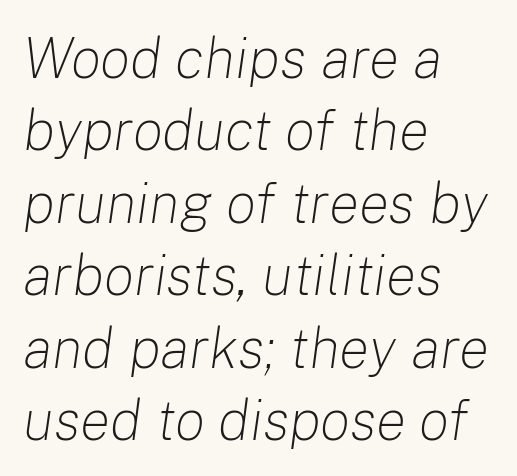
Q: Is the text bold? A: No.
Q: Is the text italic (slanted)? A: Yes, it leans right by about 8 degrees.
Q: Is the text underlined? A: No.
Q: How is the paragraph aligned? A: Left-aligned.
Q: Is the spacing between letters normal or unusually wide? A: Normal.
Q: Is the spacing between lines tight, normal or loose? A: Normal.
Q: Width (condensed, normal, or wide)? A: Normal.
Q: Stroke contrast? A: Low.
Q: x-height? A: Medium.
Q: Monospaced? A: No.
